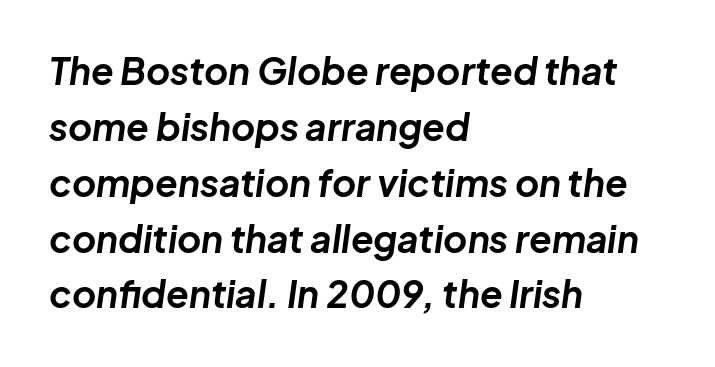
In terms of leading, this rendering sits right in the middle. The setting favours the left margin, as ordinary paragraphs usually do. Glance below the letters and you will spot only blank space. Proportional: the letters do not fall into vertical columns. If you drew a line through each stem, it would be angled. Set as a true bold cut, around the 700 mark.
